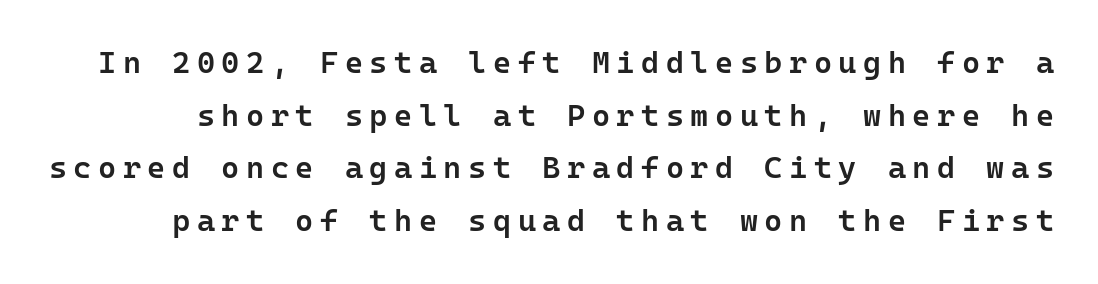
The image shows 31 px semibold sans-serif type, upright, monospaced; set normal line spacing (1.7x), unusually wide letter spacing (+0.21 em), not underlined; low stroke contrast and a medium x-height.
